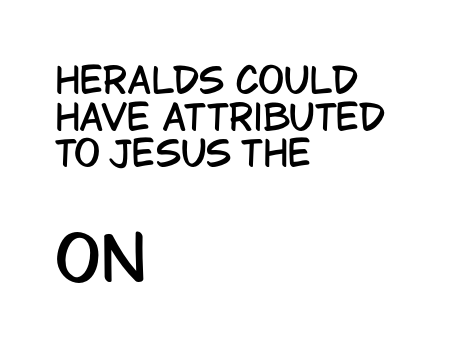
Q: Is the text italic (slanted)? A: No, it is upright.
Q: Is the typeface a serif or a sans-serif typeface? A: Sans-serif.
Q: Is the text underlined? A: No.
Q: How is the paragraph aligned? A: Left-aligned.
Q: Is the spacing between letters normal or unusually wide? A: Normal.
Q: Is the spacing between lines tight, normal or loose? A: Tight.
Q: Which block of text is set in a larger size, the first (top) or the second (bottom)? A: The second (bottom) one.
Q: Width (condensed, normal, or wide)? A: Condensed.
Q: Stroke contrast? A: Low.
Q: x-height? A: Large.
Q: Monospaced? A: No.
